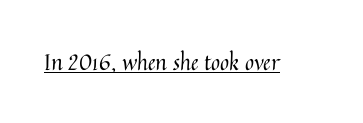
The image shows 22 px text type; set normal letter spacing, underlined.
